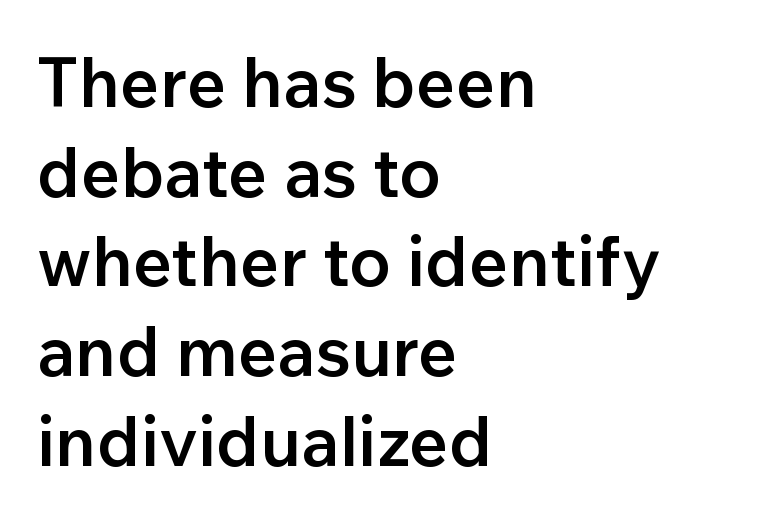
Q: Is the text bold? A: Semi-bold.
Q: Is the text italic (slanted)? A: No, it is upright.
Q: Is the typeface a serif or a sans-serif typeface? A: Sans-serif.
Q: Is the text underlined? A: No.
Q: How is the paragraph aligned? A: Left-aligned.
Q: Is the spacing between letters normal or unusually wide? A: Normal.
Q: Is the spacing between lines tight, normal or loose? A: Normal.
Q: Width (condensed, normal, or wide)? A: Normal.
Q: Stroke contrast? A: Low.
Q: x-height? A: Medium.
Q: Monospaced? A: No.
